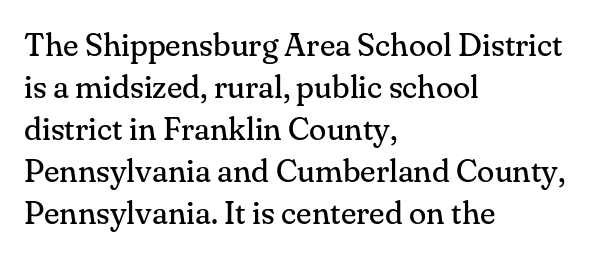
{"serif": "yes", "italic": "no", "bold": "no", "weight": "regular", "width": "normal", "stroke_contrast": "medium", "x_height": "small", "monospaced": "no", "underline": "no", "align": "left", "line_spacing": "normal", "line_spacing_ratio": 1.31, "letter_spacing": "normal", "letter_spacing_em": 0.0, "glyph_px": 32}
